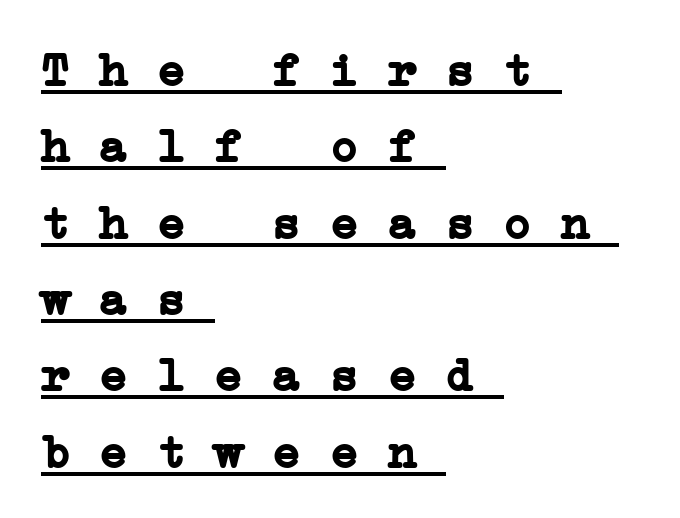
{"serif": "yes", "bold": "yes", "weight": "semibold", "width": "wide", "stroke_contrast": "low", "x_height": "medium", "monospaced": "yes", "underline": "yes", "align": "left", "line_spacing": "normal", "line_spacing_ratio": 1.59, "letter_spacing": "normal", "letter_spacing_em": 0.0, "glyph_px": 48}
